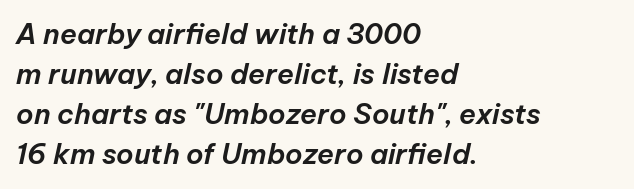
{"italic": "yes", "lean": "right", "slant_degrees": 12, "width": "normal", "stroke_contrast": "low", "x_height": "medium", "monospaced": "no", "underline": "no", "align": "left", "line_spacing": "normal", "line_spacing_ratio": 1.43, "letter_spacing": "normal", "letter_spacing_em": 0.0, "glyph_px": 28}
